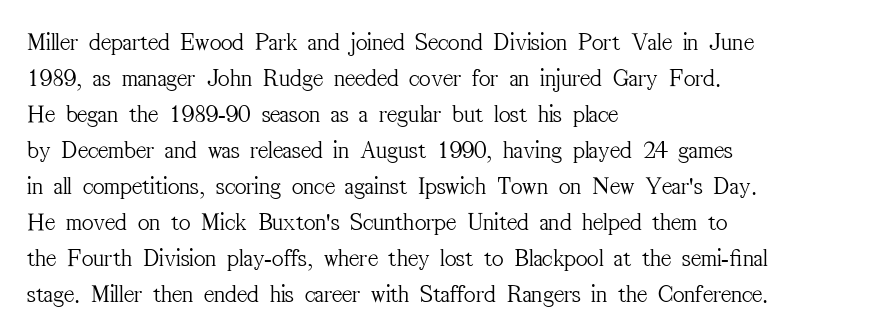
{"italic": "no", "bold": "no", "underline": "no", "align": "left", "line_spacing": "normal", "line_spacing_ratio": 1.44, "letter_spacing": "normal", "letter_spacing_em": 0.0, "glyph_px": 25}
